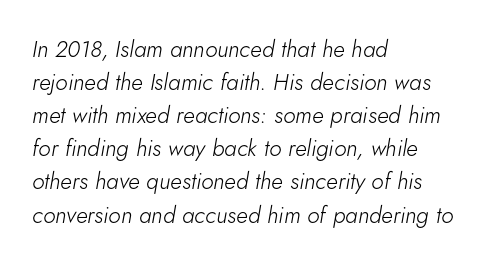
What's the leading like? Ordinary, nothing unusual. Style check: oblique. Clear beneath every line of the passage. Weight: in the light-to-regular range. Words appear dense and cohesive because spacing is normal. Which margin do the lines hug? The left one — the right edge is uneven.
